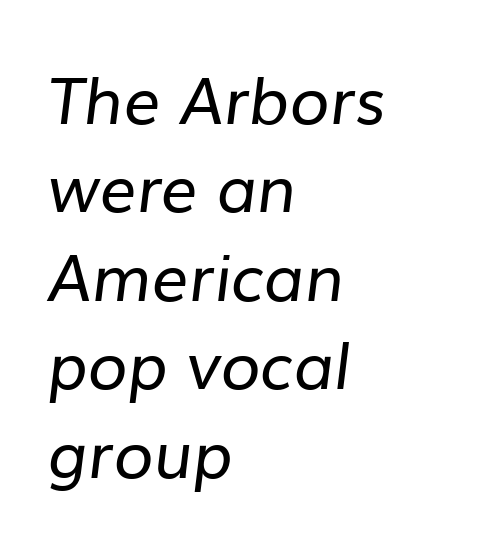
{"serif": "no", "bold": "no", "weight": "regular", "width": "normal", "stroke_contrast": "low", "x_height": "medium", "monospaced": "no", "underline": "no", "align": "left", "line_spacing": "normal", "line_spacing_ratio": 1.36, "letter_spacing": "normal", "letter_spacing_em": 0.0, "glyph_px": 65}
